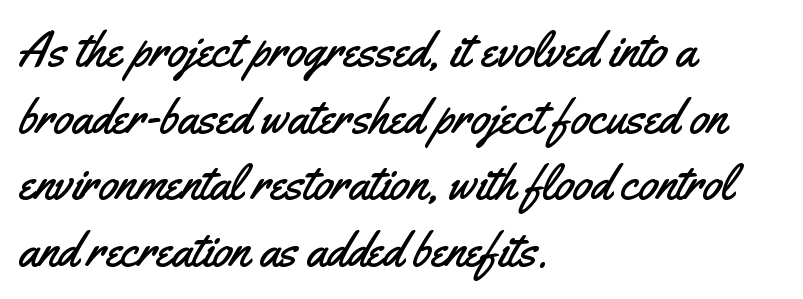
The image shows 49 px condensed sans-serif type; set left-aligned, normal line spacing (1.36x), normal letter spacing, not underlined; medium stroke contrast and a small x-height.
